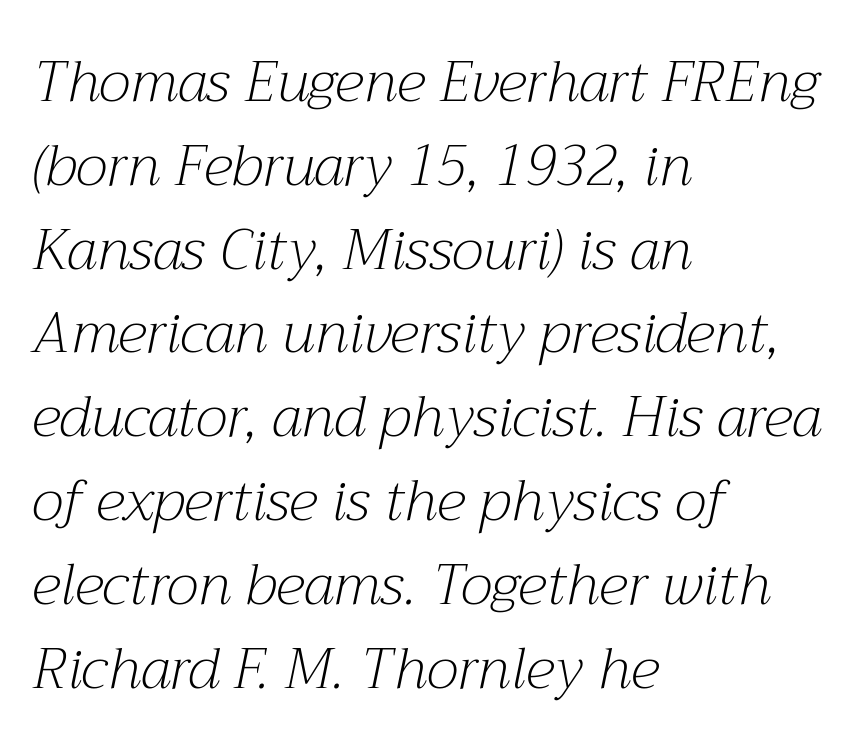
Q: Is the text bold? A: No.
Q: Is the text italic (slanted)? A: Yes, it leans right by about 12 degrees.
Q: Is the typeface a serif or a sans-serif typeface? A: Serif.
Q: Is the text underlined? A: No.
Q: How is the paragraph aligned? A: Left-aligned.
Q: Is the spacing between letters normal or unusually wide? A: Normal.
Q: Is the spacing between lines tight, normal or loose? A: Normal.
Q: Width (condensed, normal, or wide)? A: Normal.
Q: Stroke contrast? A: Medium.
Q: x-height? A: Medium.
Q: Monospaced? A: No.
